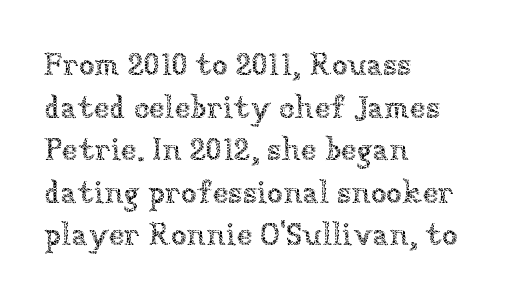
The image shows 32 px thin type, upright; set left-aligned, normal line spacing (1.33x), normal letter spacing, not underlined; low stroke contrast and a medium x-height.
